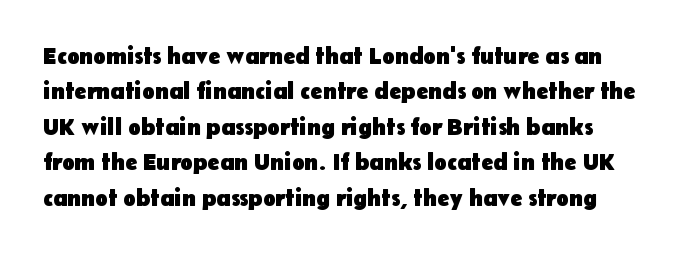
Q: Is the text bold? A: Yes.
Q: Is the text italic (slanted)? A: No, it is upright.
Q: Is the text underlined? A: No.
Q: Is the spacing between letters normal or unusually wide? A: Normal.
Q: Is the spacing between lines tight, normal or loose? A: Normal.
